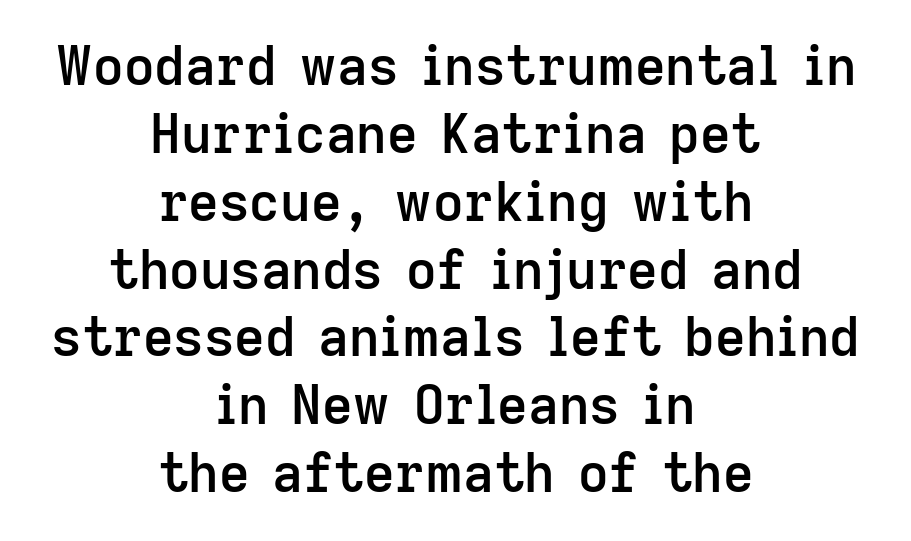
Q: Is the text bold? A: Semi-bold.
Q: Is the text italic (slanted)? A: No, it is upright.
Q: Is the typeface a serif or a sans-serif typeface? A: Sans-serif.
Q: Is the text underlined? A: No.
Q: How is the paragraph aligned? A: Centered.
Q: Is the spacing between letters normal or unusually wide? A: Normal.
Q: Is the spacing between lines tight, normal or loose? A: Normal.
Q: Width (condensed, normal, or wide)? A: Normal.
Q: Stroke contrast? A: Low.
Q: x-height? A: Medium.
Q: Monospaced? A: No.
